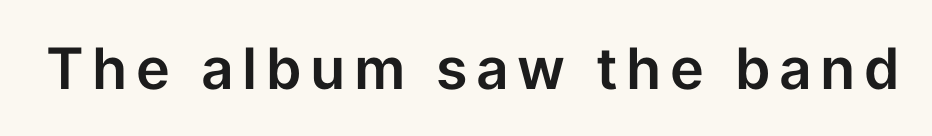
The image shows 57 px sans-serif type, upright; set not underlined; low stroke contrast and a medium x-height.
